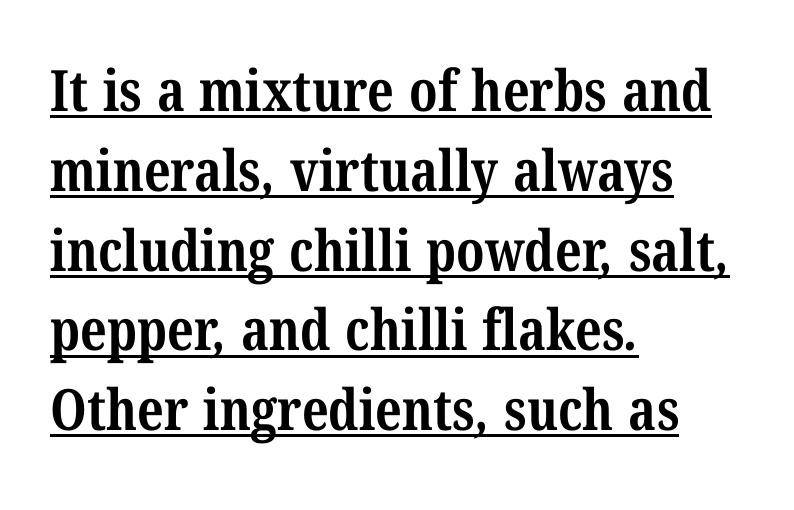
{"serif": "yes", "bold": "yes", "weight": "bold", "width": "condensed", "stroke_contrast": "medium", "x_height": "medium", "monospaced": "no", "underline": "yes", "align": "left", "line_spacing": "normal", "line_spacing_ratio": 1.4, "letter_spacing": "normal", "letter_spacing_em": 0.0, "glyph_px": 57}
